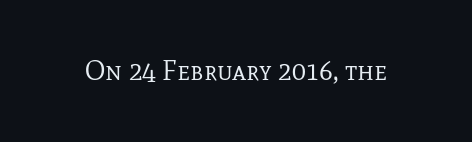
The image shows 27 px text type, upright; set normal letter spacing, not underlined.
